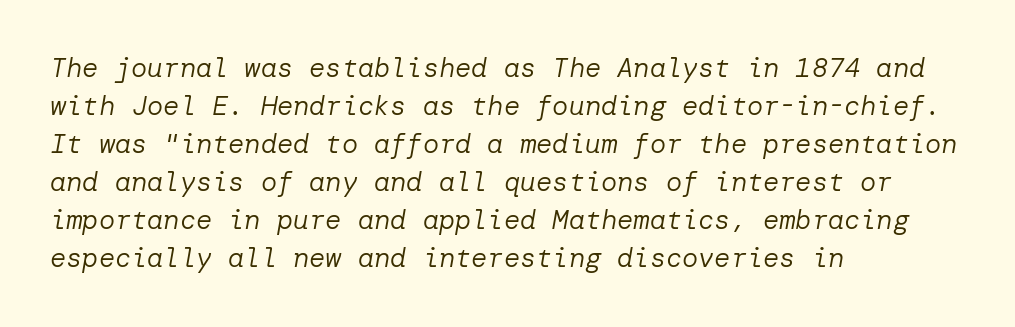
Q: Is the text bold? A: No.
Q: Is the text italic (slanted)? A: Yes, it leans right by about 10 degrees.
Q: Is the text underlined? A: No.
Q: How is the paragraph aligned? A: Left-aligned.
Q: Is the spacing between letters normal or unusually wide? A: Normal.
Q: Is the spacing between lines tight, normal or loose? A: Normal.
